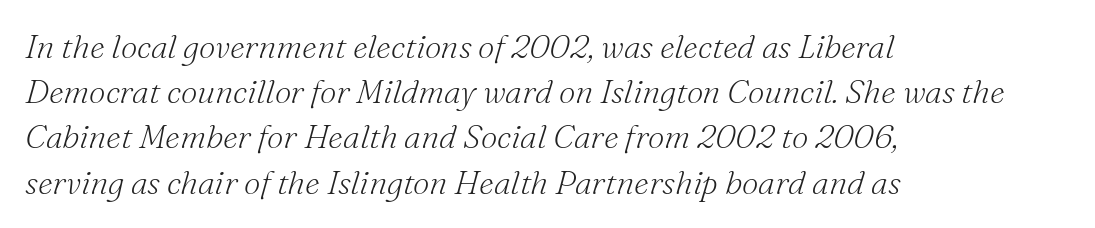
The image shows 33 px light serif type, italic (leaning right); set left-aligned, normal line spacing (1.37x), normal letter spacing, not underlined; medium stroke contrast and a small x-height.
